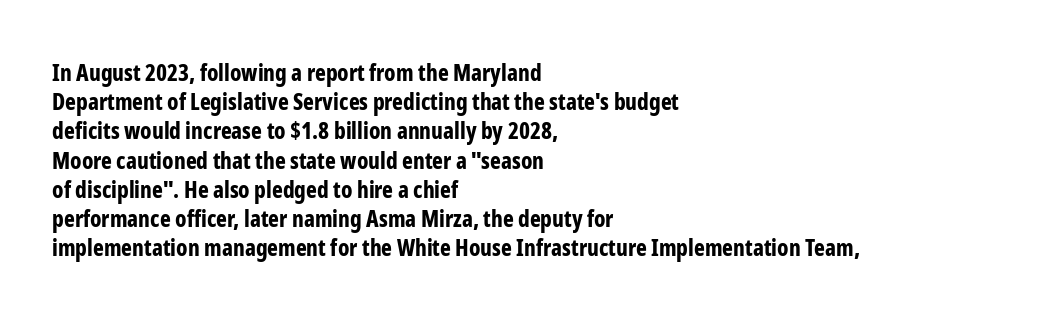
The image shows 23 px bold type, upright; set left-aligned, normal line spacing (1.27x), normal letter spacing, not underlined.
